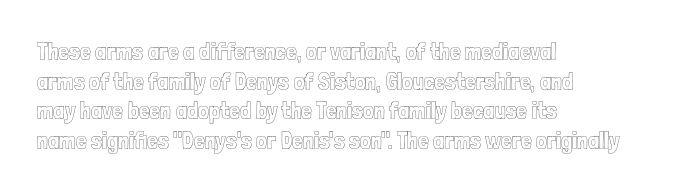
{"italic": "no", "underline": "no", "align": "left", "line_spacing_ratio": 1.23, "letter_spacing": "normal", "letter_spacing_em": 0.0, "glyph_px": 24}
